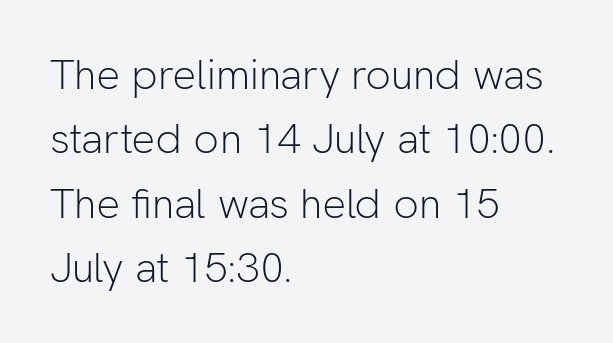
The image shows 42 px light sans-serif type, upright; set left-aligned, normal line spacing (1.53x), normal letter spacing, not underlined; low stroke contrast and a medium x-height.
